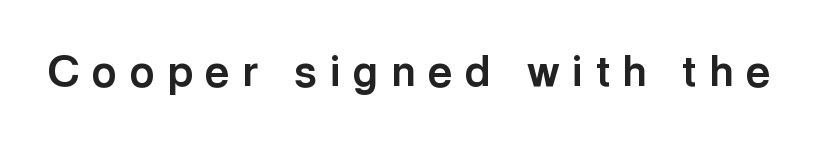
{"serif": "no", "italic": "no", "bold": "yes", "weight": "bold", "width": "normal", "x_height": "medium", "monospaced": "no", "underline": "no", "letter_spacing": "wide", "letter_spacing_em": 0.29, "glyph_px": 43}
